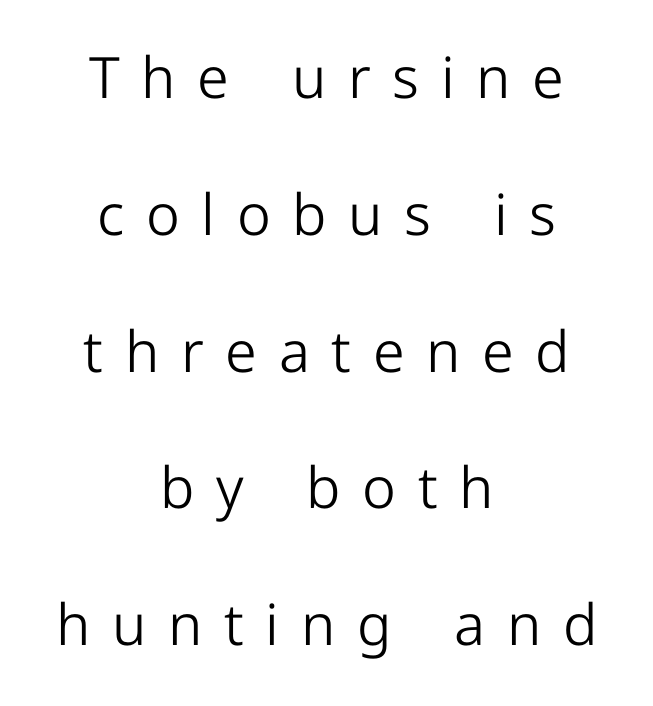
{"serif": "no", "italic": "no", "bold": "no", "weight": "light", "width": "normal", "stroke_contrast": "low", "x_height": "medium", "monospaced": "no", "underline": "no", "align": "center", "line_spacing": "loose", "line_spacing_ratio": 2.4, "letter_spacing": "wide", "letter_spacing_em": 0.38, "glyph_px": 57}
